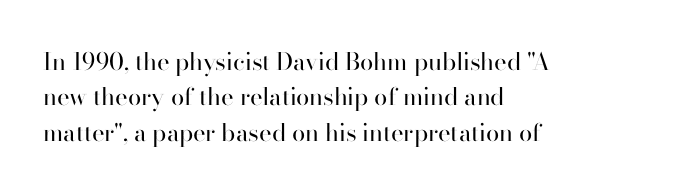
{"italic": "no", "bold": "no", "underline": "no", "align": "left", "line_spacing": "normal", "line_spacing_ratio": 1.47, "letter_spacing": "normal", "letter_spacing_em": 0.0, "glyph_px": 24}
